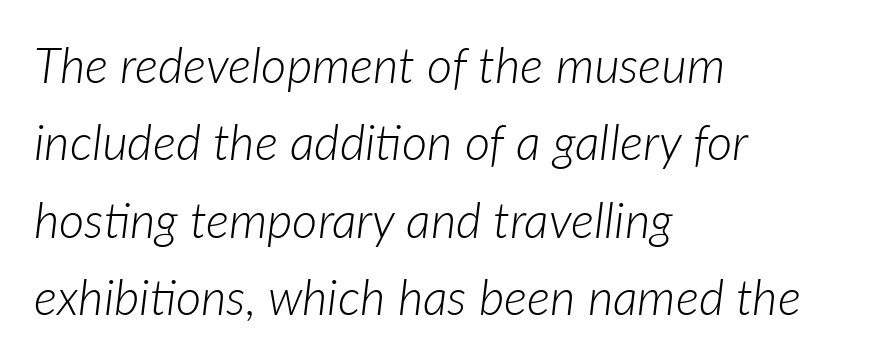
Q: Is the text bold? A: No.
Q: Is the text italic (slanted)? A: Yes, it leans right by about 7 degrees.
Q: Is the text underlined? A: No.
Q: How is the paragraph aligned? A: Left-aligned.
Q: Is the spacing between letters normal or unusually wide? A: Normal.
Q: Is the spacing between lines tight, normal or loose? A: Normal.
Q: Width (condensed, normal, or wide)? A: Normal.
Q: Stroke contrast? A: Low.
Q: x-height? A: Medium.
Q: Monospaced? A: No.
